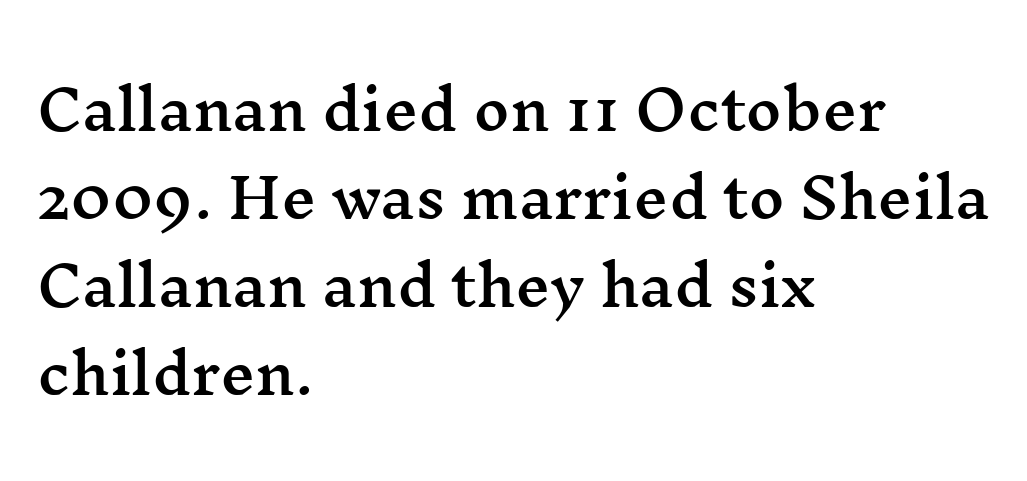
Q: Is the text italic (slanted)? A: No, it is upright.
Q: Is the typeface a serif or a sans-serif typeface? A: Serif.
Q: Is the text underlined? A: No.
Q: How is the paragraph aligned? A: Left-aligned.
Q: Is the spacing between letters normal or unusually wide? A: Normal.
Q: Is the spacing between lines tight, normal or loose? A: Normal.
Q: Width (condensed, normal, or wide)? A: Wide.
Q: Stroke contrast? A: Medium.
Q: x-height? A: Medium.
Q: Monospaced? A: No.
